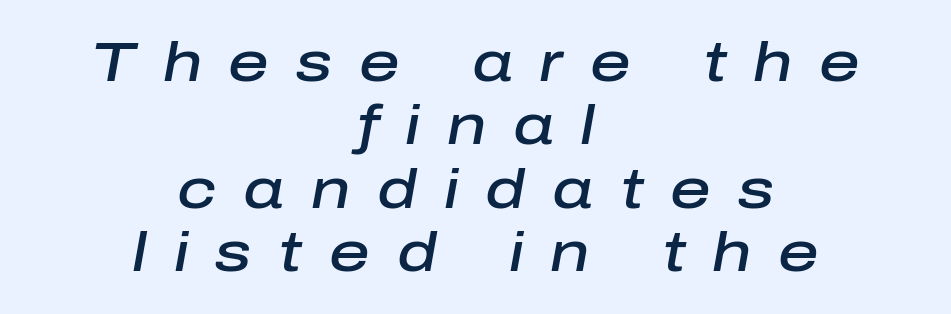
The space between consecutive lines is stingy. The passage shown is typed in a proportional face where columns would drift. The text carries the slant typical of an italic or oblique font. Visually the block forms a symmetrical silhouette, jagged on both flanks. Look at the tracking — it's clearly loosened, letters drifting apart.
